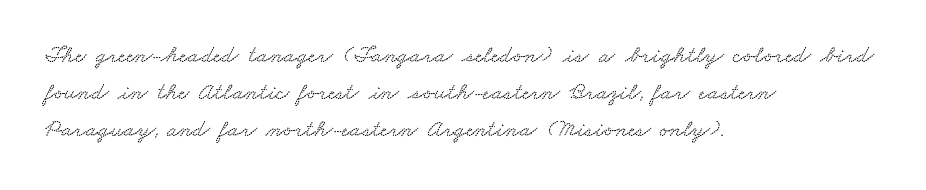
Q: Is the text underlined? A: No.
Q: How is the paragraph aligned? A: Left-aligned.
Q: Is the spacing between letters normal or unusually wide? A: Normal.
Q: Is the spacing between lines tight, normal or loose? A: Normal.
